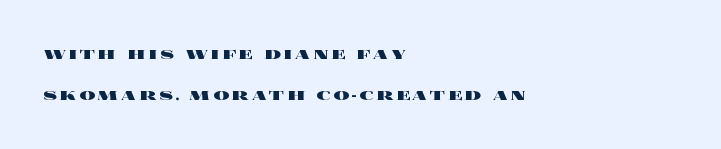
The image shows 20 px bold type, upright; set left-aligned, loose line spacing (2.06x), not underlined.
